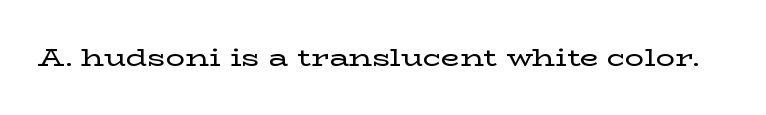
The image shows 24 px text type, upright; set normal letter spacing, not underlined.
